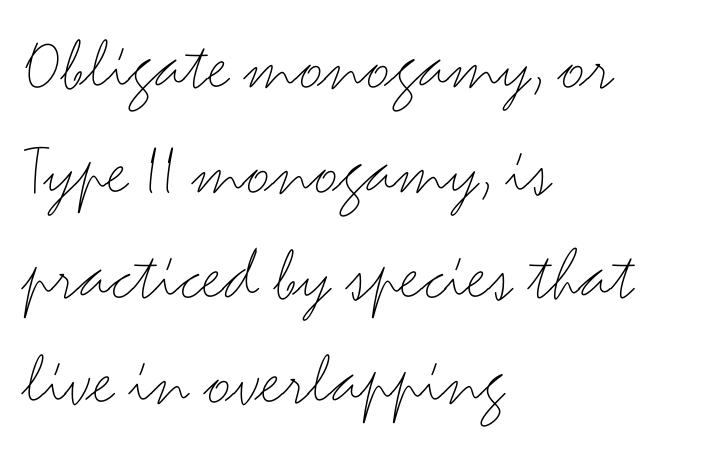
The image shows 76 px thin, wide sans-serif type; set left-aligned, normal line spacing (1.38x), normal letter spacing, not underlined; medium stroke contrast and a small x-height.
